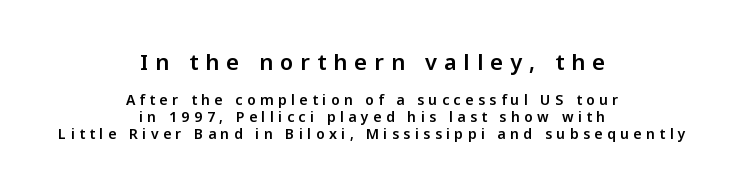
Q: Is the text italic (slanted)? A: No, it is upright.
Q: Is the text underlined? A: No.
Q: How is the paragraph aligned? A: Centered.
Q: Is the spacing between letters normal or unusually wide? A: Unusually wide.
Q: Which block of text is set in a larger size, the first (top) or the second (bottom)? A: The first (top) one.
